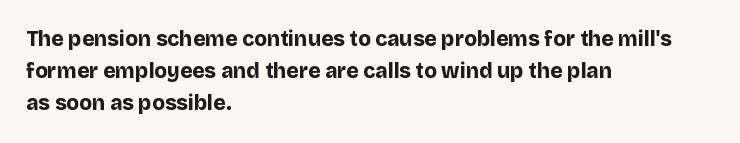
Tracking value appears to be zero — textbook default spacing. Is the type bold? Yes — the strokes are clearly thick and heavy. The block of text has a typical density, with ordinary space between rows. The rag falls on the right side of this text block. Words float on clear page, feet unadorned.
